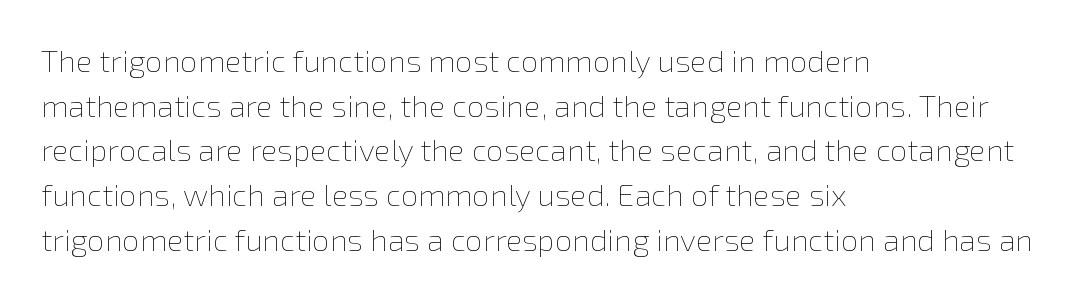
Observe the ordinary spacing: letters are neighbours, not strangers. The area under the type is left untouched. Baseline-to-baseline distance is the conventional proportion of letter height. Looks like regular typesetting: each glyph gets only the width it needs.
